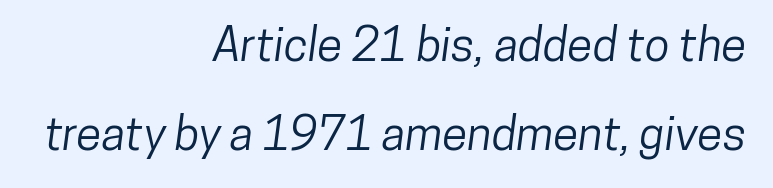
Q: Is the typeface a serif or a sans-serif typeface? A: Sans-serif.
Q: Is the text underlined? A: No.
Q: How is the paragraph aligned? A: Right-aligned.
Q: Is the spacing between letters normal or unusually wide? A: Normal.
Q: Is the spacing between lines tight, normal or loose? A: Loose.
Q: Width (condensed, normal, or wide)? A: Condensed.
Q: Stroke contrast? A: Low.
Q: x-height? A: Medium.
Q: Monospaced? A: No.
